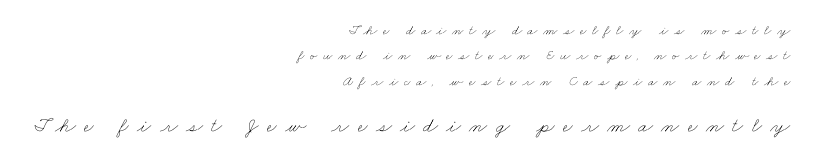
No extra ink here — the face is not bold. Caption: multi-line text, flush right, ragged left. The space beneath each line is pristine and unruled. This sample uses expanded letter spacing, leaving extra air between glyphs. Small over large — that's the arrangement of the two blocks here.
